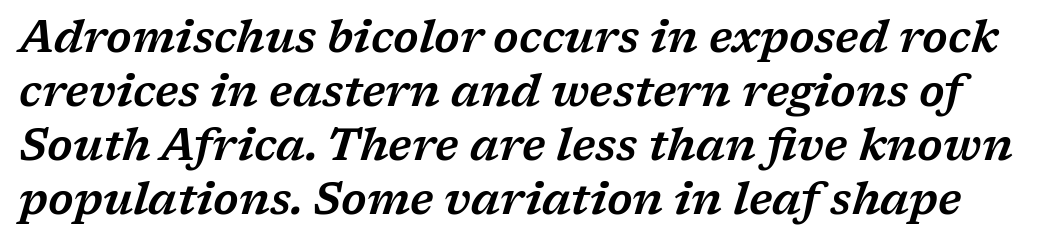
{"serif": "yes", "italic": "yes", "lean": "right", "slant_degrees": 17, "width": "wide", "stroke_contrast": "low", "x_height": "medium", "monospaced": "no", "underline": "no", "line_spacing_ratio": 1.23, "letter_spacing": "normal", "letter_spacing_em": 0.0, "glyph_px": 44}
